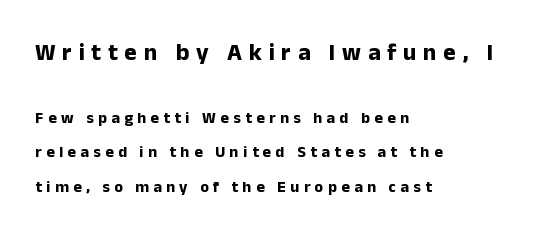
This rendering features lettering with no underline. The space between consecutive lines is lavish. A roman cut, with each character standing at attention. Caption: multi-line text, flush left, ragged right.
